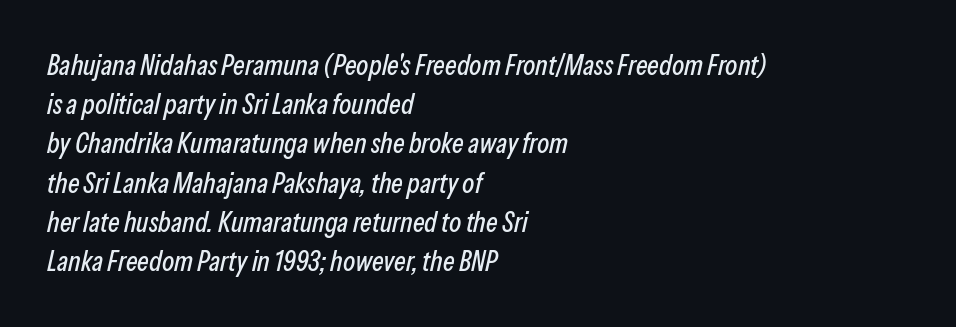
The image shows 28 px condensed type, italic (leaning right); set left-aligned, normal line spacing (1.4x), normal letter spacing, not underlined; low stroke contrast and a medium x-height.
